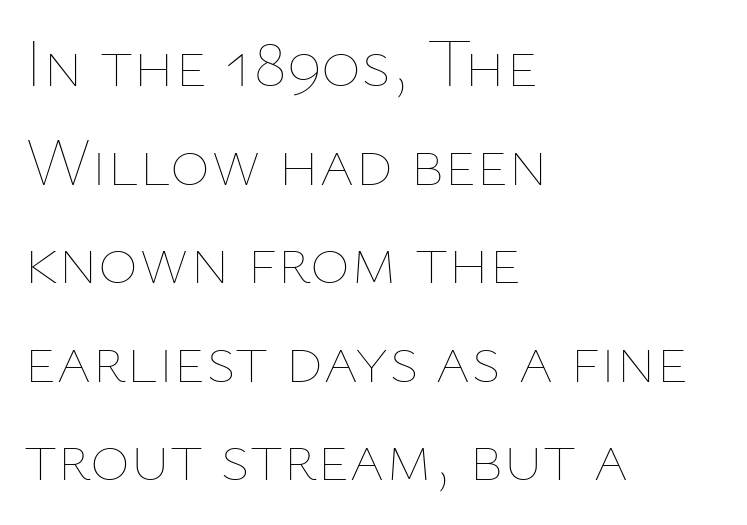
Weight: in the light-to-regular range. Where is the straight margin? On the left. In terms of letterspacing, this is plain default setting. Words float on clear page, feet unadorned. When letters stand straight like this, we call the style roman or upright. Each letter keeps its own natural width here, so spacing adapts to shape.
